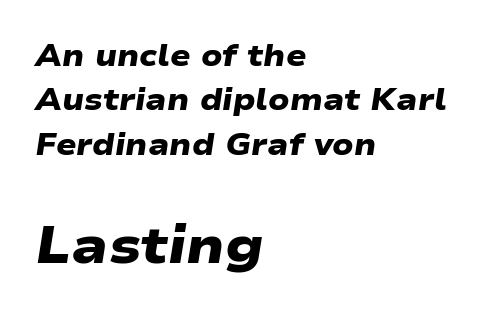
The passage shown is not underscored anywhere. Where is the straight margin? On the left. To sum up the face: it is a sans, with no serifs. Two sizes are in play, and the larger belongs to the second block. In terms of leading, this rendering sits right in the middle. A typesetter would call this proportional, since set widths differ per character.
